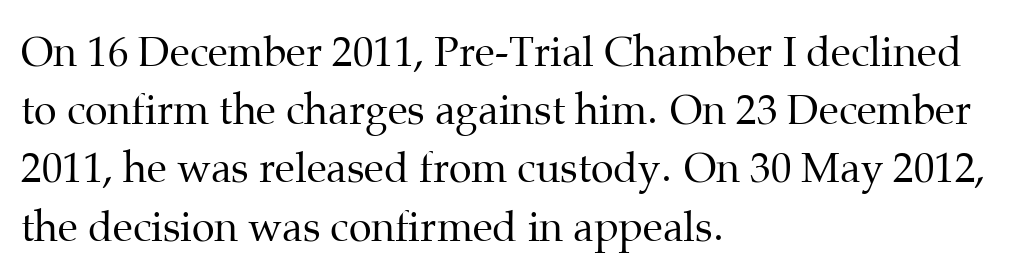
You could not count columns in this text — the font is proportionally spaced. These glyphs show unthickened strokes, regular width or finer. Whoever set this chose a conventional vertical rhythm. Posture: upright roman. The compositor pushed each line to the left boundary.
